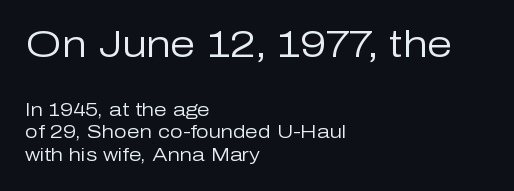
{"serif": "no", "italic": "no", "bold": "no", "weight": "regular", "width": "normal", "stroke_contrast": "low", "x_height": "medium", "monospaced": "no", "underline": "no", "align": "left", "line_spacing": "normal", "line_spacing_ratio": 1.27, "letter_spacing": "normal", "letter_spacing_em": 0.0, "larger_block": "first", "size_ratio": 2.0, "glyph_px": 36}
